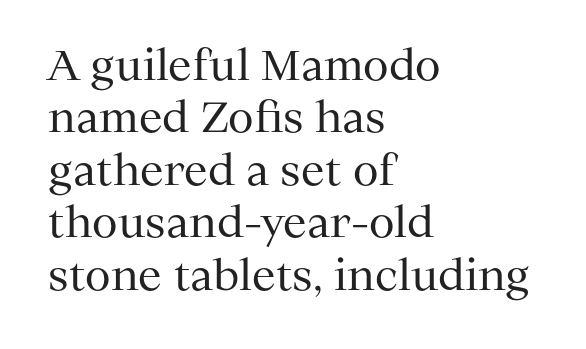
{"serif": "yes", "italic": "no", "bold": "no", "weight": "regular", "width": "normal", "stroke_contrast": "medium", "x_height": "medium", "monospaced": "no", "underline": "no", "align": "left", "line_spacing": "normal", "line_spacing_ratio": 1.25, "letter_spacing": "normal", "letter_spacing_em": 0.0, "glyph_px": 42}
